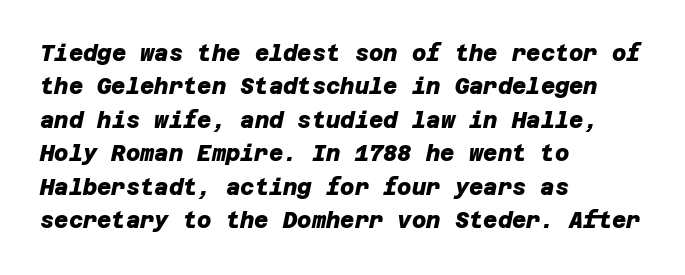
Caption: multi-line text, flush left, ragged right. A clean baseline with only descenders dipping below it. Inter-character spacing is left at the font's built-in metrics. Set as a true bold cut, around the 700 mark. The designer left line spacing at the default.
